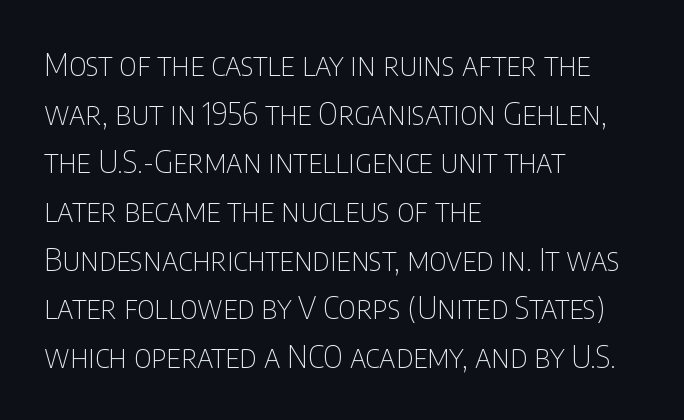
The image shows 31 px thin, condensed sans-serif type, upright; set left-aligned, normal line spacing (1.57x), normal letter spacing, not underlined; low stroke contrast and a large x-height.
